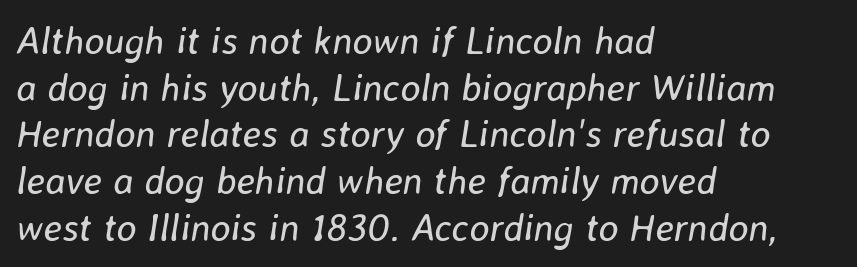
No heavy texture on the line: the type isn't bold. In terms of posture, this sample is oblique. Here the designer chose a conventional face with non-uniform glyph widths. Visually the block forms a straight wall on the left and a jagged coastline on the right.
